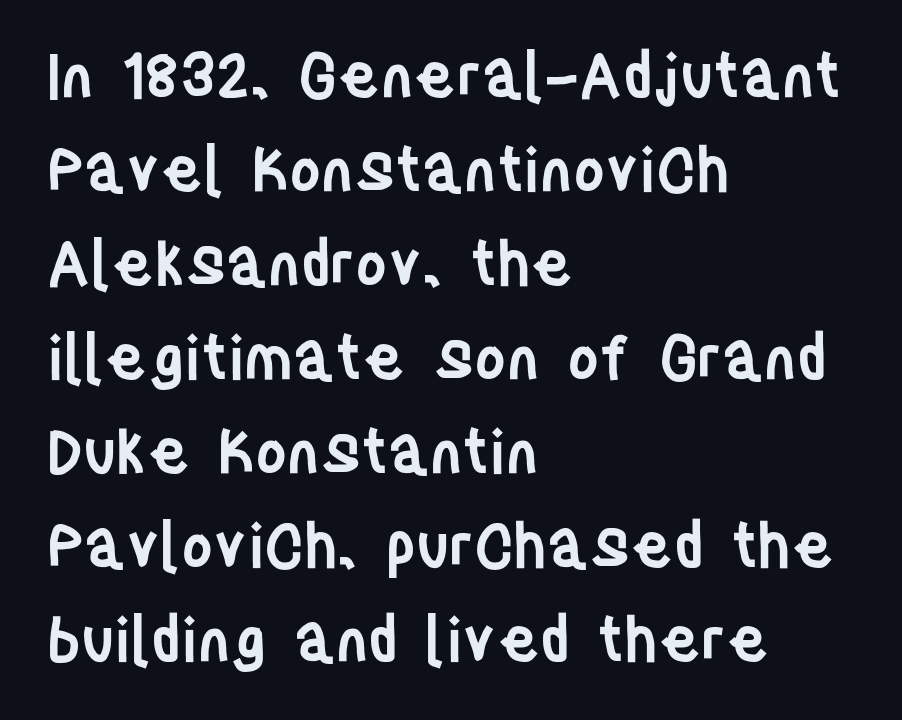
Q: Is the text bold? A: Semi-bold.
Q: Is the text italic (slanted)? A: No, it is upright.
Q: Is the typeface a serif or a sans-serif typeface? A: Sans-serif.
Q: Is the text underlined? A: No.
Q: How is the paragraph aligned? A: Left-aligned.
Q: Is the spacing between letters normal or unusually wide? A: Normal.
Q: Is the spacing between lines tight, normal or loose? A: Normal.
Q: Width (condensed, normal, or wide)? A: Condensed.
Q: Stroke contrast? A: Low.
Q: x-height? A: Large.
Q: Monospaced? A: No.
